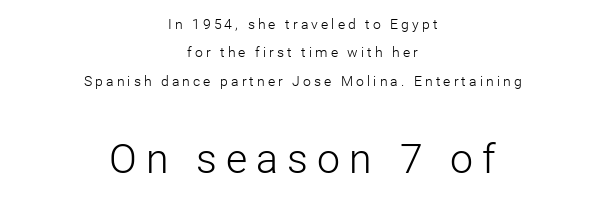
How are the letters spaced? Widely, with obvious added tracking. Notice how the stems are strictly vertical — no italics here. Looks like regular typesetting: each glyph gets only the width it needs. Is there much room between lines? Yes — plenty of vertical air separates them. Is the block centered? Yes — each line is placed symmetrically about the middle. Type size steps up from the first block to the second.
